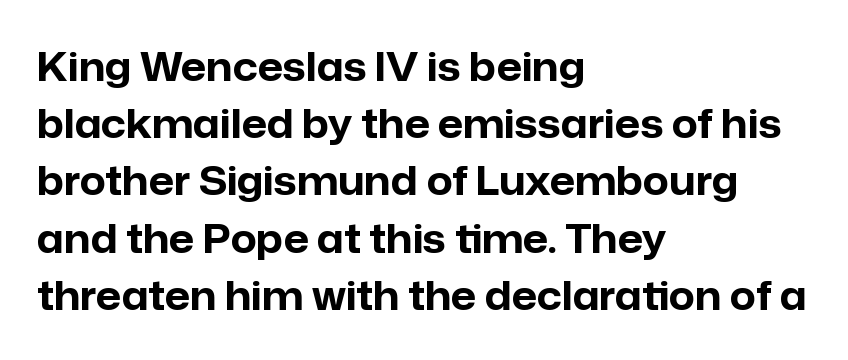
{"serif": "no", "italic": "no", "bold": "yes", "weight": "bold", "width": "normal", "stroke_contrast": "low", "x_height": "medium", "monospaced": "no", "underline": "no", "align": "left", "line_spacing": "normal", "line_spacing_ratio": 1.43, "letter_spacing": "normal", "letter_spacing_em": 0.0, "glyph_px": 40}
